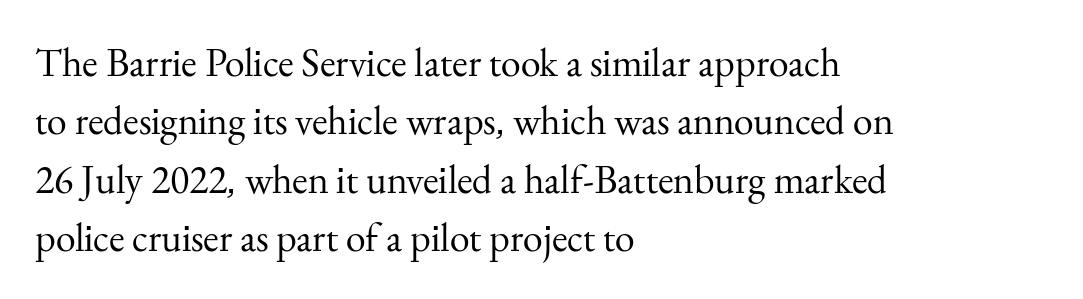
The image shows 40 px regular-weight serif type, upright; set left-aligned, normal line spacing (1.46x), normal letter spacing, not underlined; medium stroke contrast and a small x-height.
